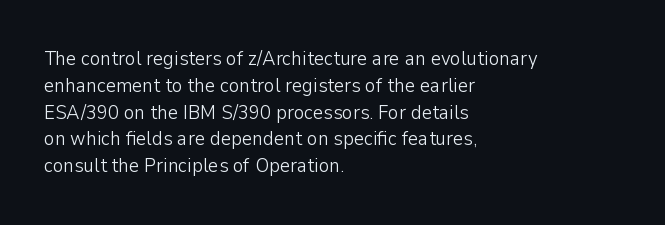
Q: Is the text bold? A: No.
Q: Is the text italic (slanted)? A: No, it is upright.
Q: Is the text underlined? A: No.
Q: How is the paragraph aligned? A: Left-aligned.
Q: Is the spacing between letters normal or unusually wide? A: Normal.
Q: Is the spacing between lines tight, normal or loose? A: Normal.
